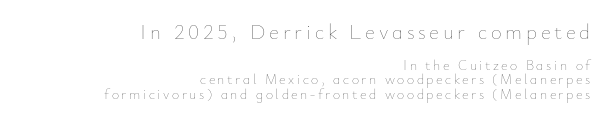
Large over small — that's the arrangement of the two blocks here. On a weight scale, this lands at 450 or below. Glance below the letters and you will spot only blank space. Line ends are locked; line starts wander. What's the leading like? Squeezed, with rows nearly overlapping.
